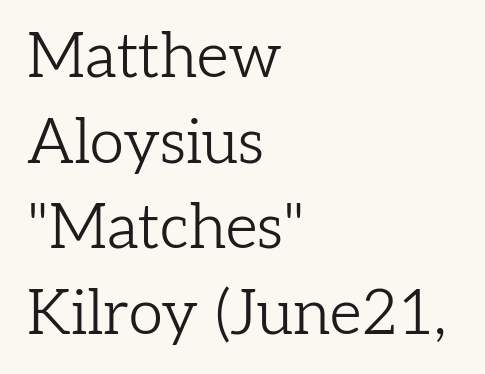
The image shows 62 px light serif type, upright; set left-aligned, normal line spacing (1.38x), normal letter spacing, not underlined; low stroke contrast and a medium x-height.
